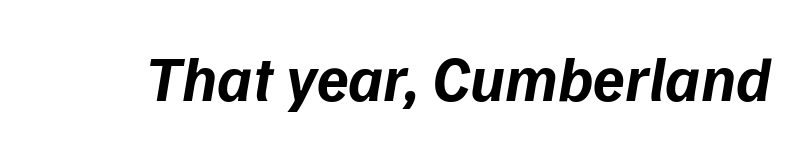
The image shows 64 px bold sans-serif type; set normal letter spacing, not underlined; low stroke contrast and a medium x-height.
